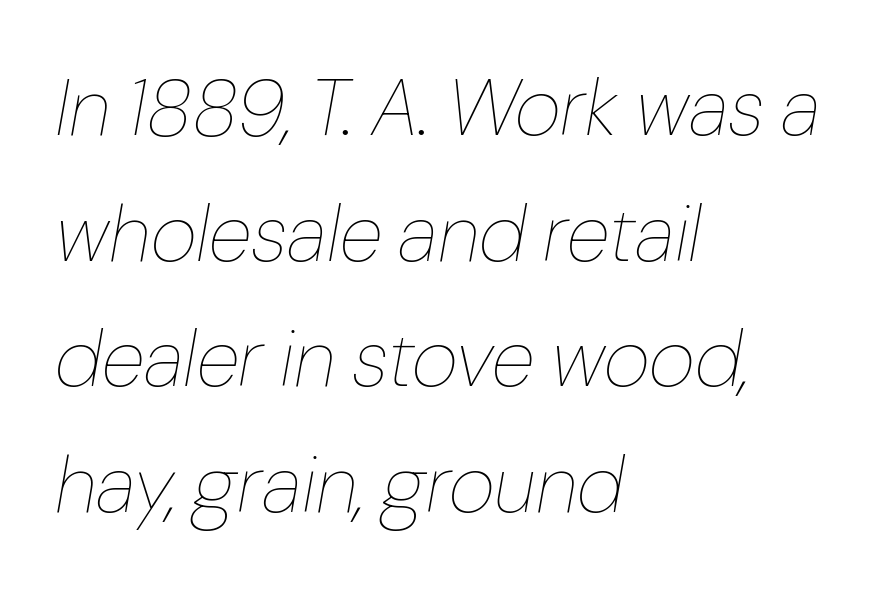
{"italic": "yes", "lean": "right", "slant_degrees": 10, "bold": "no", "weight": "thin", "width": "normal", "stroke_contrast": "low", "x_height": "medium", "monospaced": "no", "underline": "no", "align": "left", "line_spacing": "normal", "line_spacing_ratio": 1.57, "letter_spacing": "normal", "letter_spacing_em": 0.0, "glyph_px": 80}
